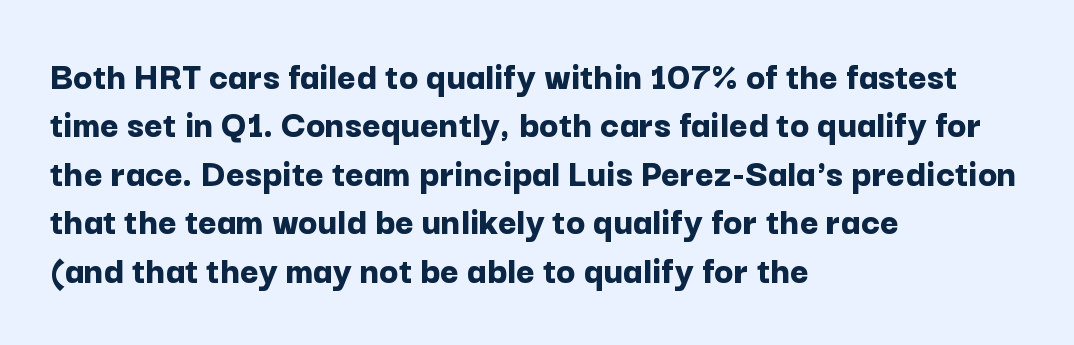
{"serif": "no", "italic": "no", "bold": "yes", "weight": "bold", "width": "normal", "stroke_contrast": "low", "x_height": "medium", "monospaced": "no", "underline": "no", "align": "left", "line_spacing_ratio": 1.21, "letter_spacing": "normal", "letter_spacing_em": 0.0, "glyph_px": 40}
